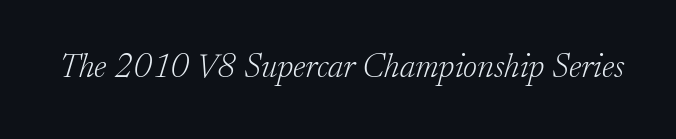
Q: Is the text bold? A: No.
Q: Is the text italic (slanted)? A: Yes, it leans right by about 17 degrees.
Q: Is the typeface a serif or a sans-serif typeface? A: Serif.
Q: Is the text underlined? A: No.
Q: Is the spacing between letters normal or unusually wide? A: Normal.
Q: Width (condensed, normal, or wide)? A: Normal.
Q: Stroke contrast? A: Low.
Q: x-height? A: Small.
Q: Monospaced? A: No.
